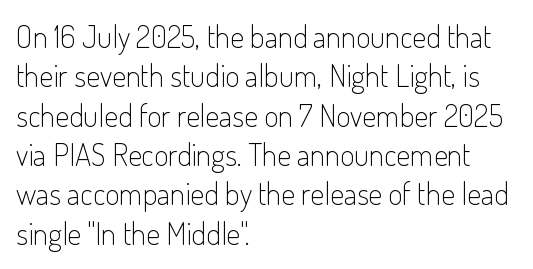
The image shows 31 px light, condensed sans-serif type, upright; set left-aligned, normal line spacing (1.27x), normal letter spacing, not underlined; low stroke contrast and a small x-height.
